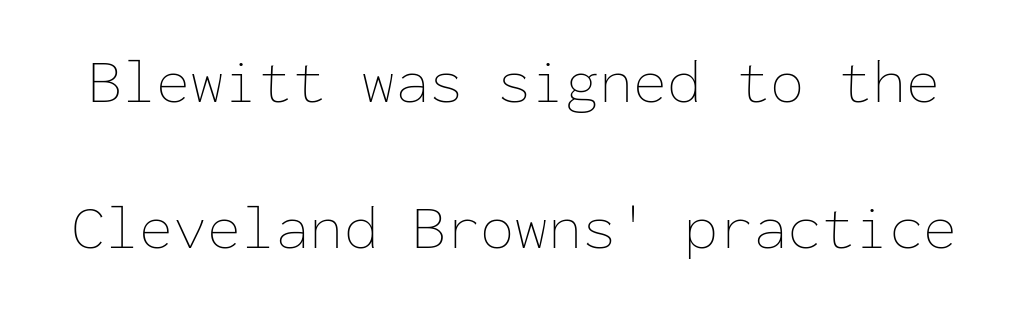
Q: Is the text bold? A: No.
Q: Is the text italic (slanted)? A: No, it is upright.
Q: Is the text underlined? A: No.
Q: Is the spacing between letters normal or unusually wide? A: Normal.
Q: Is the spacing between lines tight, normal or loose? A: Loose.
Q: Width (condensed, normal, or wide)? A: Normal.
Q: Stroke contrast? A: Low.
Q: x-height? A: Medium.
Q: Monospaced? A: Yes.
